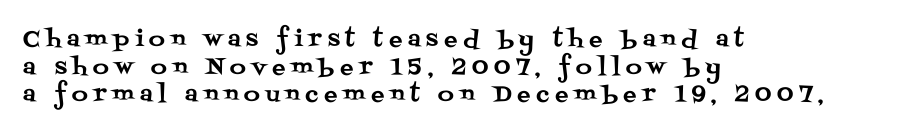
The image shows 22 px text type, upright; set left-aligned, normal line spacing (1.26x), unusually wide letter spacing (+0.27 em), not underlined.
